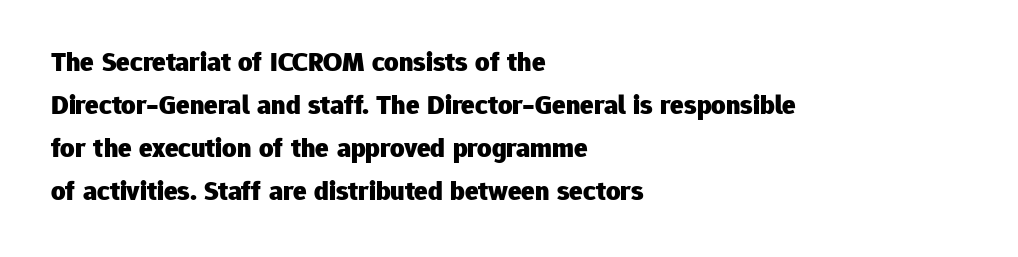
Q: Is the text bold? A: Yes.
Q: Is the text italic (slanted)? A: No, it is upright.
Q: Is the typeface a serif or a sans-serif typeface? A: Sans-serif.
Q: Is the text underlined? A: No.
Q: How is the paragraph aligned? A: Left-aligned.
Q: Is the spacing between letters normal or unusually wide? A: Normal.
Q: Is the spacing between lines tight, normal or loose? A: Normal.
Q: Width (condensed, normal, or wide)? A: Normal.
Q: Stroke contrast? A: Low.
Q: x-height? A: Medium.
Q: Monospaced? A: No.
